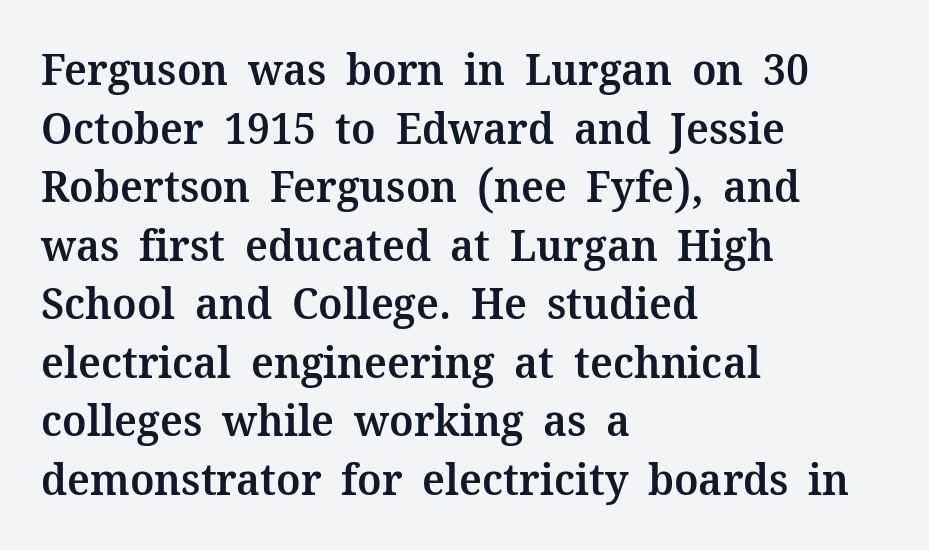
Here the glyphs are tracked normally, forming tight word shapes. Vertically, the passage feels balanced, rows spaced as you'd expect. It's the straight-up-and-down kind of type. Each letter keeps its own natural width here, so spacing adapts to shape. Where is the straight margin? On the left. Words float on clear page, feet unadorned.
